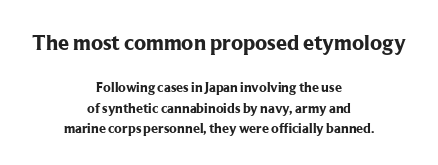
The rag falls on both sides of this text block equally. How are the letters spaced? Ordinarily, with no added tracking. In terms of leading, this rendering sits right in the middle. Strokes here are thick enough to call this a true bold. Only glyphs here, with clear space below each row.
